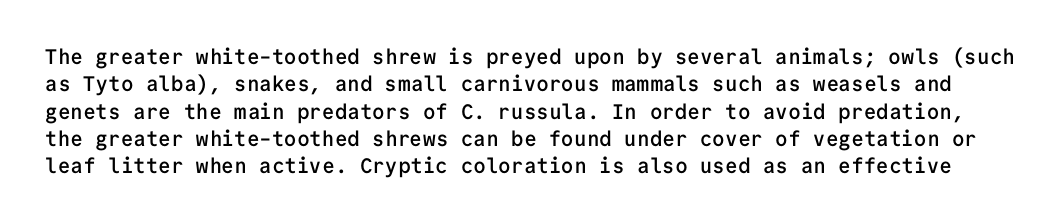
Q: Is the text bold? A: Semi-bold.
Q: Is the text italic (slanted)? A: No, it is upright.
Q: Is the text underlined? A: No.
Q: Is the spacing between letters normal or unusually wide? A: Normal.
Q: Is the spacing between lines tight, normal or loose? A: Normal.
